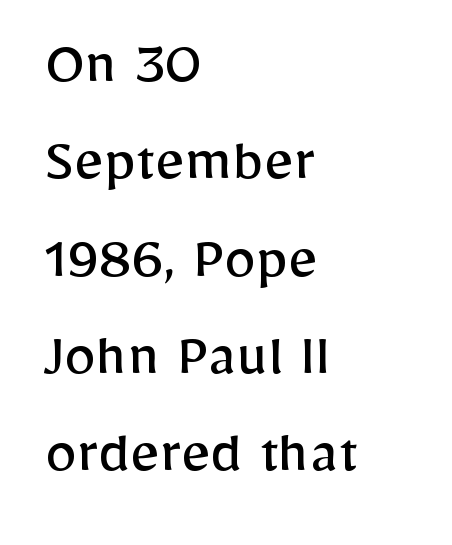
The image shows 64 px regular-weight sans-serif type, upright; set left-aligned, normal line spacing (1.52x), normal letter spacing, not underlined; low stroke contrast and a medium x-height.
